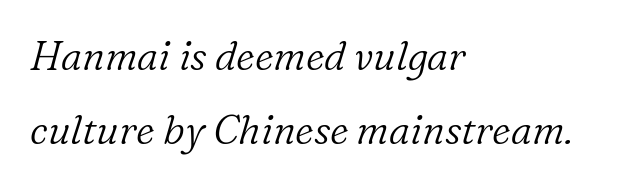
The image shows 40 px light serif type, italic (leaning right); set left-aligned, line spacing 1.85x, normal letter spacing, not underlined; low stroke contrast and a medium x-height.
